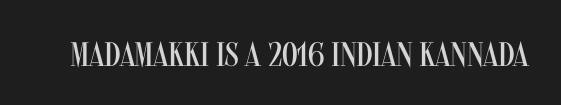
The image shows 34 px regular-weight, condensed sans-serif type, upright; set normal letter spacing, not underlined; medium stroke contrast and a large x-height.
